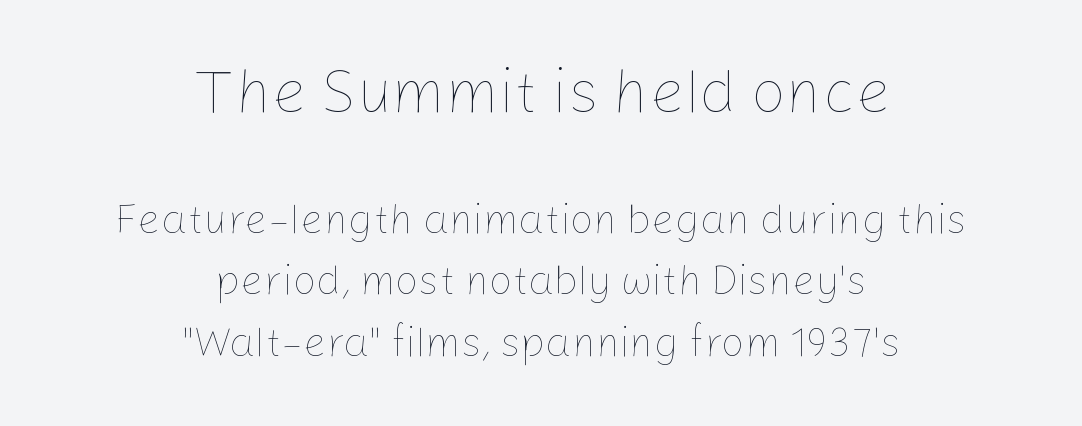
The image shows 62 px thin type, upright; set centered, normal line spacing (1.5x), normal letter spacing, not underlined; the first (top) block is 1.51x larger; low stroke contrast and a medium x-height.
